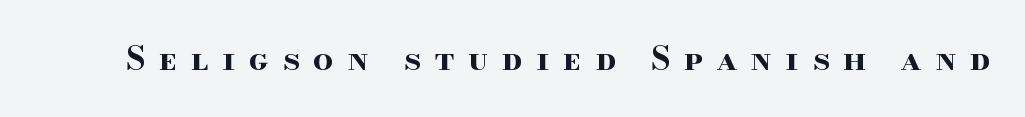
The image shows 32 px bold, wide serif type, upright; set unusually wide letter spacing (+0.42 em), not underlined; high stroke contrast and a small x-height.
